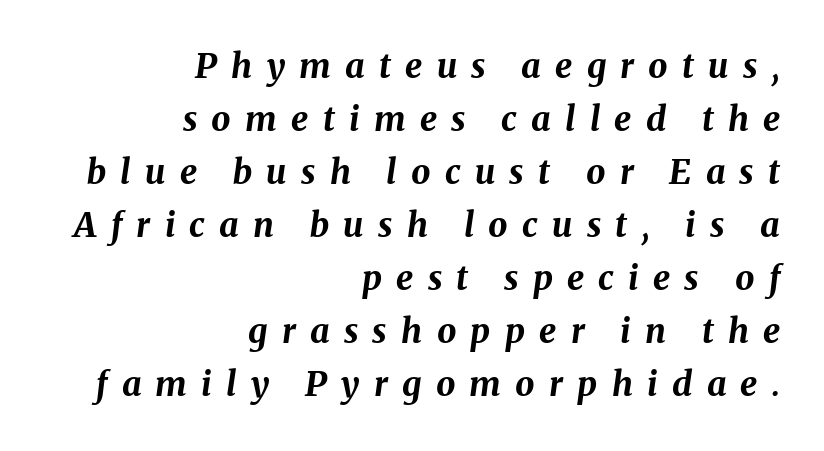
The image shows 34 px bold type, italic (leaning right); set right-aligned, normal line spacing (1.56x), unusually wide letter spacing (+0.42 em), not underlined; medium stroke contrast and a medium x-height.
